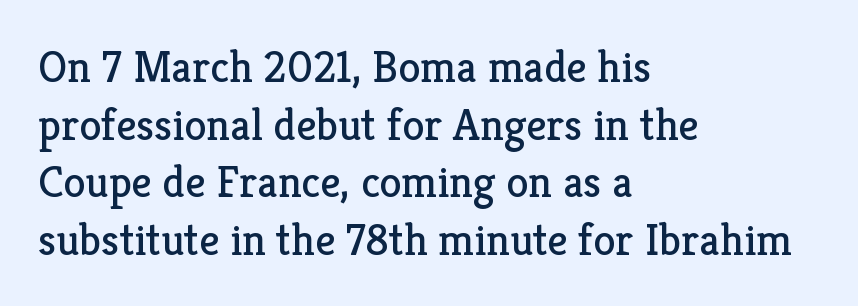
Q: Is the text bold? A: No.
Q: Is the text italic (slanted)? A: No, it is upright.
Q: Is the typeface a serif or a sans-serif typeface? A: Serif.
Q: Is the text underlined? A: No.
Q: How is the paragraph aligned? A: Left-aligned.
Q: Is the spacing between letters normal or unusually wide? A: Normal.
Q: Is the spacing between lines tight, normal or loose? A: Normal.
Q: Width (condensed, normal, or wide)? A: Normal.
Q: Stroke contrast? A: Low.
Q: x-height? A: Medium.
Q: Monospaced? A: No.
